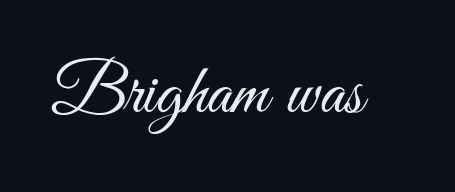
The image shows 71 px light, condensed sans-serif type; set normal letter spacing, not underlined; medium stroke contrast and a small x-height.
